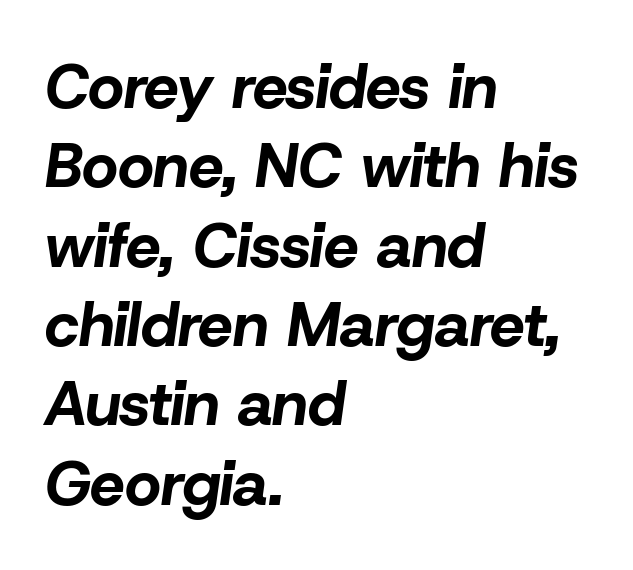
{"italic": "yes", "lean": "right", "slant_degrees": 8, "bold": "yes", "weight": "bold", "width": "normal", "stroke_contrast": "low", "x_height": "medium", "monospaced": "no", "underline": "no", "align": "left", "line_spacing": "normal", "line_spacing_ratio": 1.28, "letter_spacing": "normal", "letter_spacing_em": 0.0, "glyph_px": 62}
